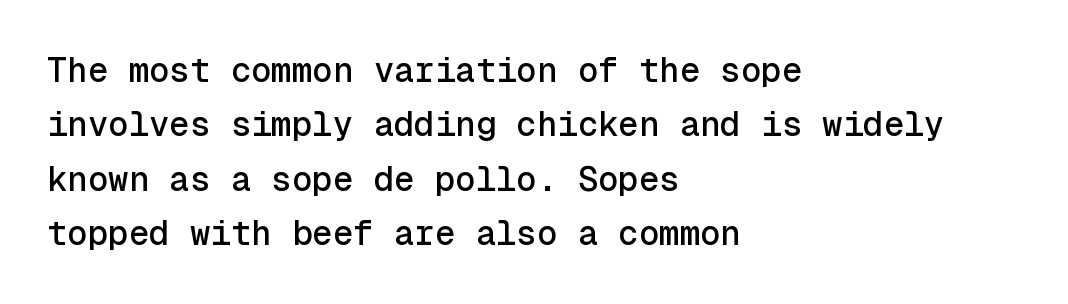
Q: Is the text italic (slanted)? A: No, it is upright.
Q: Is the typeface a serif or a sans-serif typeface? A: Sans-serif.
Q: Is the text underlined? A: No.
Q: How is the paragraph aligned? A: Left-aligned.
Q: Is the spacing between letters normal or unusually wide? A: Normal.
Q: Is the spacing between lines tight, normal or loose? A: Normal.
Q: Width (condensed, normal, or wide)? A: Normal.
Q: x-height? A: Medium.
Q: Monospaced? A: Yes.
